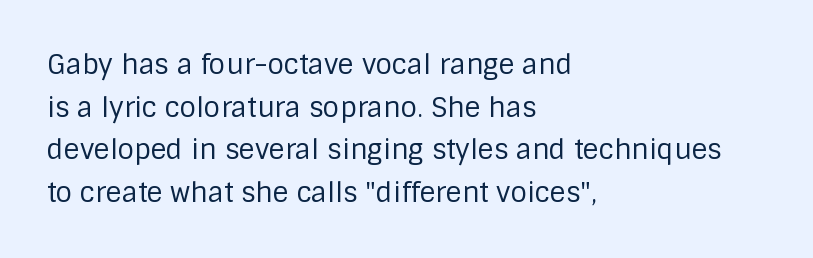
{"italic": "no", "bold": "no", "underline": "no", "align": "left", "line_spacing": "normal", "line_spacing_ratio": 1.58, "letter_spacing": "normal", "letter_spacing_em": 0.0, "glyph_px": 27}
